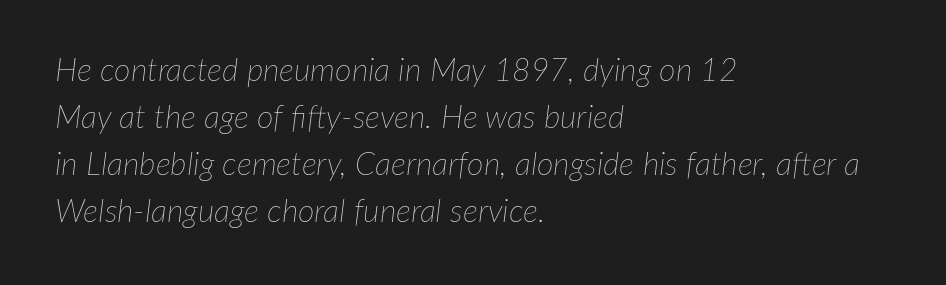
The image shows 32 px thin type, italic (leaning right); set left-aligned, normal line spacing (1.47x), normal letter spacing, not underlined; low stroke contrast and a medium x-height.
